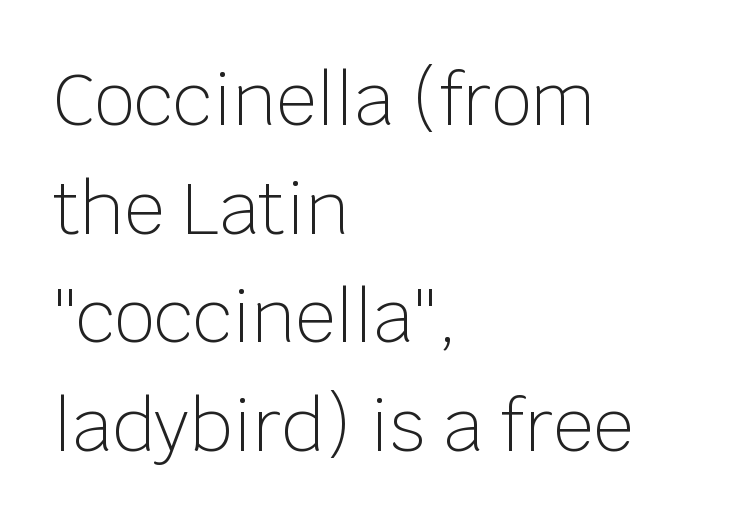
Note the varied advance widths — an 'i' is clearly narrower than an 'm'. Regular leading. The axis of the letterforms is exactly vertical. Where is the straight margin? On the left. A clean baseline with only descenders dipping below it. The typeface chosen for these lines omits serifs.
